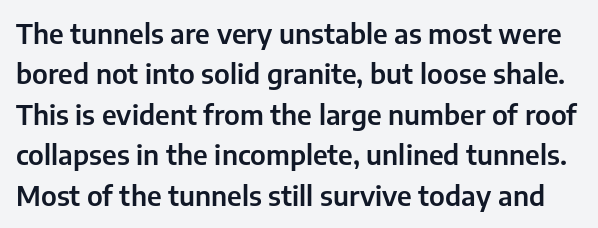
The image shows 27 px text type, upright; set normal line spacing (1.5x), normal letter spacing, not underlined.
